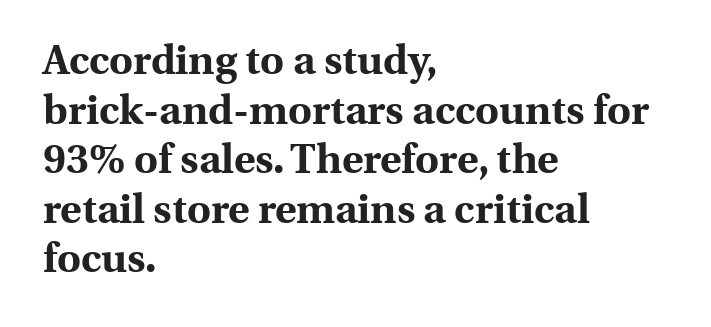
The image shows 41 px bold serif type, upright; set left-aligned, line spacing 1.21x, normal letter spacing, not underlined; a medium x-height.
